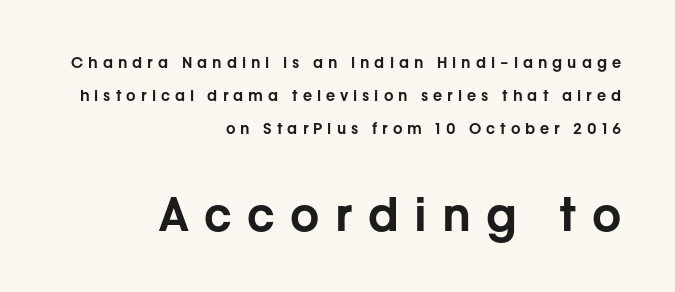
Q: Is the text italic (slanted)? A: No, it is upright.
Q: Is the typeface a serif or a sans-serif typeface? A: Sans-serif.
Q: Is the text underlined? A: No.
Q: How is the paragraph aligned? A: Right-aligned.
Q: Is the spacing between letters normal or unusually wide? A: Unusually wide.
Q: Is the spacing between lines tight, normal or loose? A: Loose.
Q: Which block of text is set in a larger size, the first (top) or the second (bottom)? A: The second (bottom) one.
Q: Width (condensed, normal, or wide)? A: Normal.
Q: Stroke contrast? A: Low.
Q: x-height? A: Medium.
Q: Monospaced? A: No.
